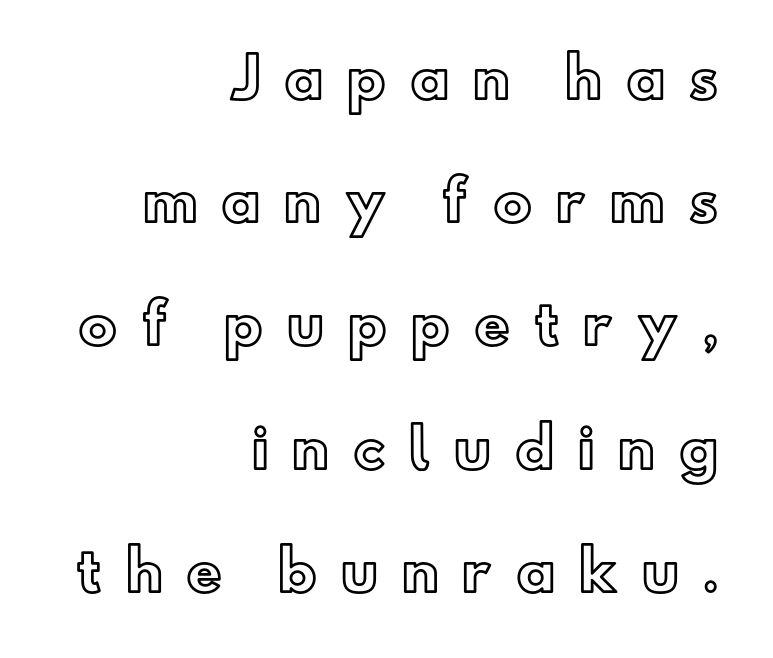
Honestly, the rows look like they've been pulled way apart. Each letter keeps its own natural width here, so spacing adapts to shape. How are the letters spaced? Widely, with obvious added tracking. This sample is right-justified, so line beginnings fall wherever the words allow.
